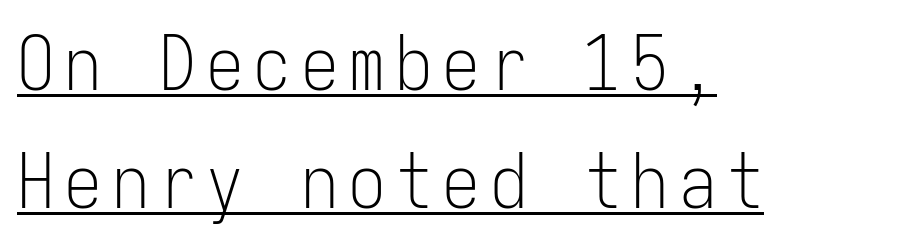
Rows of type keep a routine distance in the vertical direction. Nope, no serifs anywhere on these letters. You can see a thin bar hugging the bottom of the glyphs. Here the designer chose a console-style face with uniform glyph widths. A student would call this left alignment; a typographer would say flush left, rag right. Is there any slant? The stems are plumb.
